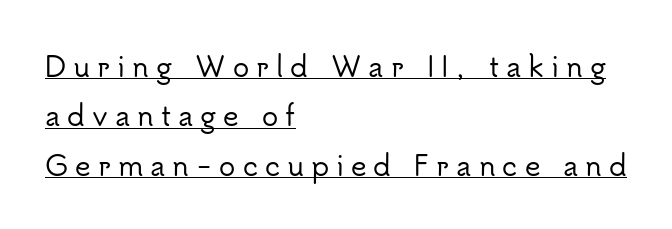
Q: Is the text italic (slanted)? A: No, it is upright.
Q: Is the text underlined? A: Yes.
Q: How is the paragraph aligned? A: Left-aligned.
Q: Is the spacing between letters normal or unusually wide? A: Unusually wide.
